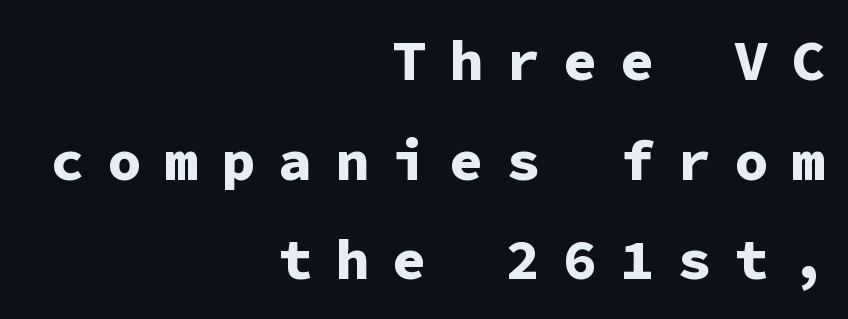
The image shows 57 px bold sans-serif type, upright, monospaced; set right-aligned, line spacing 1.75x, unusually wide letter spacing (+0.4 em), not underlined; low stroke contrast and a medium x-height.
